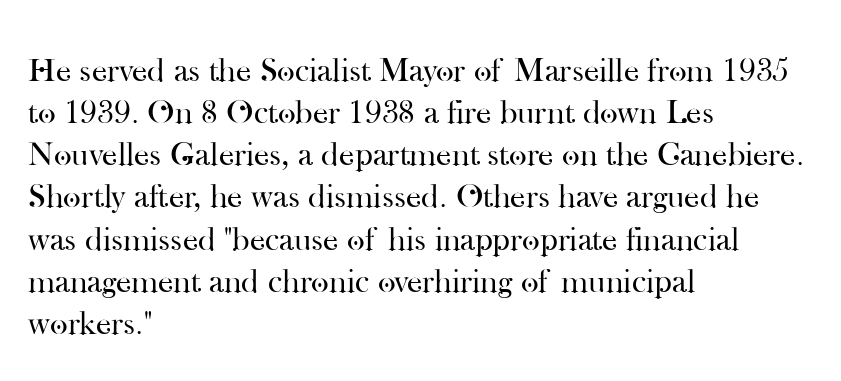
The weight tops out at a normal text grade. The gap between lines stays unmarked. A serif font was chosen for this passage. The passage is arranged the way most books set body copy — flush left.
